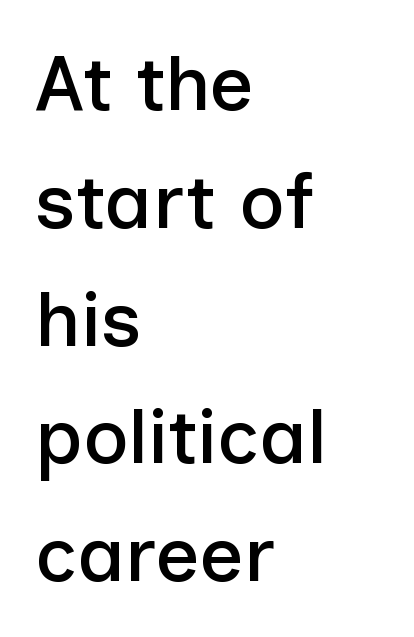
Rows of type keep a routine distance in the vertical direction. The letters advance in unequal steps, a hallmark of proportional type. A sans-serif font was chosen for this passage. Words appear dense and cohesive because spacing is normal.
